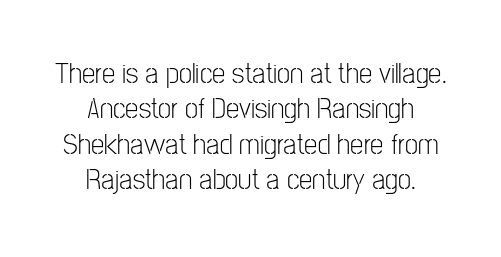
The characters are drawn with everyday or finer stroke widths. The type is set solid horizontally, with unmodified tracking. A bare baseline throughout the passage. Quick note: not italic, upright.
